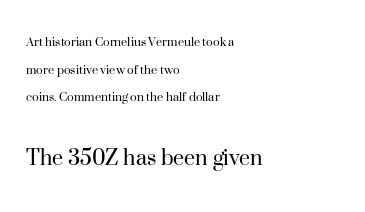
{"italic": "no", "bold": "no", "underline": "no", "align": "left", "line_spacing": "loose", "line_spacing_ratio": 1.98, "letter_spacing": "normal", "letter_spacing_em": 0.0, "larger_block": "second", "size_ratio": 1.79, "glyph_px": 25}
